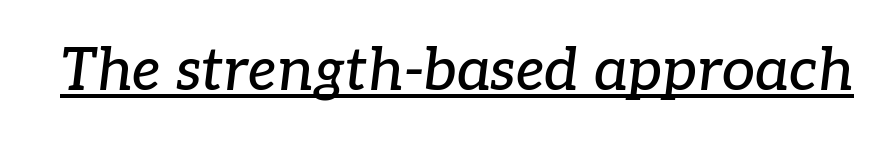
The type is set solid horizontally, with unmodified tracking. Do the characters align in a grid? No, the font is proportional. An italicized treatment has been applied to the whole sample. A baseline rule has been typeset under these characters. Is this a sans? No — the strokes have serifs.
